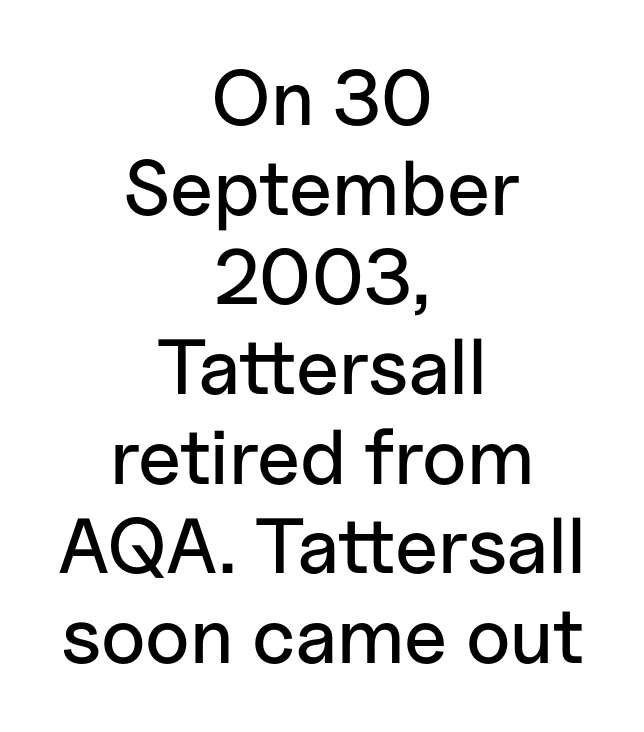
{"serif": "no", "italic": "no", "width": "normal", "stroke_contrast": "low", "x_height": "medium", "monospaced": "no", "underline": "no", "align": "center", "line_spacing": "tight", "line_spacing_ratio": 1.15, "letter_spacing": "normal", "letter_spacing_em": 0.0, "glyph_px": 78}
